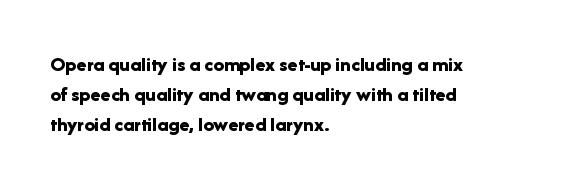
Q: Is the text bold? A: Yes.
Q: Is the text italic (slanted)? A: No, it is upright.
Q: Is the text underlined? A: No.
Q: How is the paragraph aligned? A: Left-aligned.
Q: Is the spacing between letters normal or unusually wide? A: Normal.
Q: Is the spacing between lines tight, normal or loose? A: Normal.
